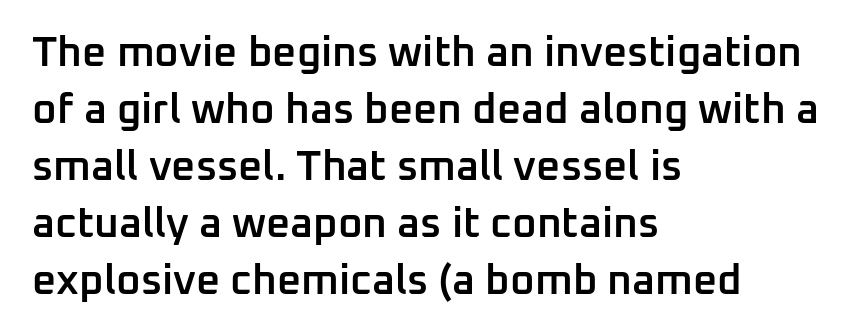
The setting favours the left margin, as ordinary paragraphs usually do. Posture: vertical. The area under the type is left untouched. Nothing unusual about the tracking: characters are spaced as the font intends.
